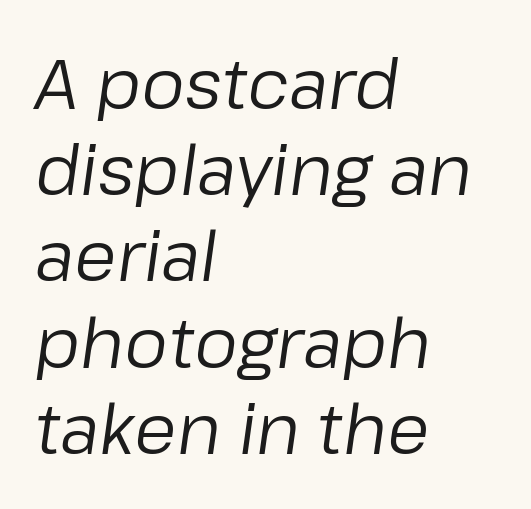
The weight tops out at a normal text grade. Glyph-to-glyph distance matches everyday printed text. In CSS terms this would be text-align: left. Yep, that's italic — everything's leaning. Line spacing here is normal. Words float on clear page, feet unadorned.
